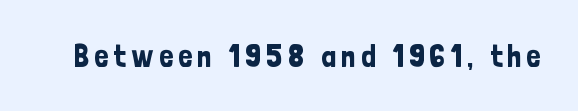
The image shows 32 px condensed sans-serif type, upright; set not underlined; low stroke contrast and a medium x-height.
